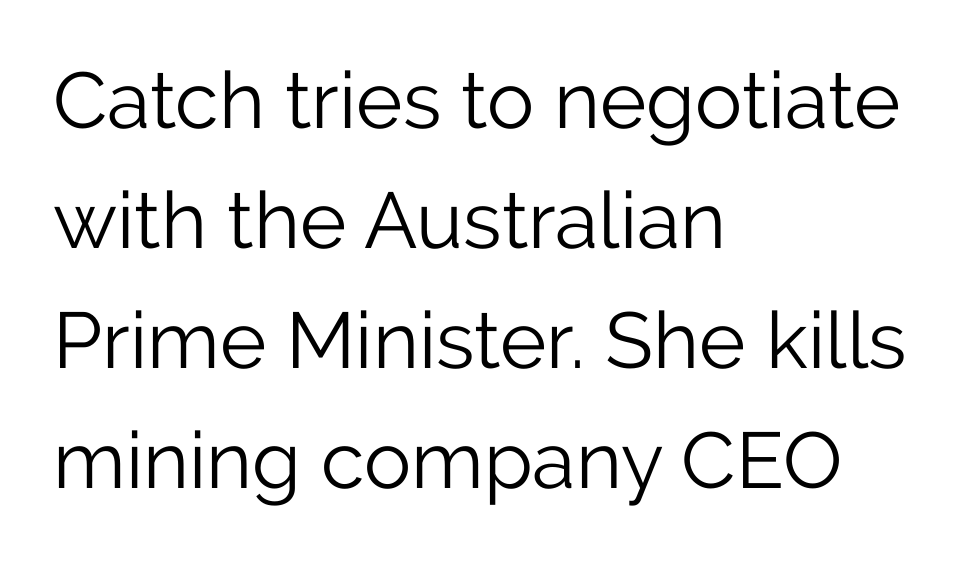
Line beginnings align vertically; line endings do not. Do the characters align in a grid? No, the font is proportional. Glyph-to-glyph distance matches everyday printed text. Nobody drew a line under any word here. These lines are composed in type without serifs.
